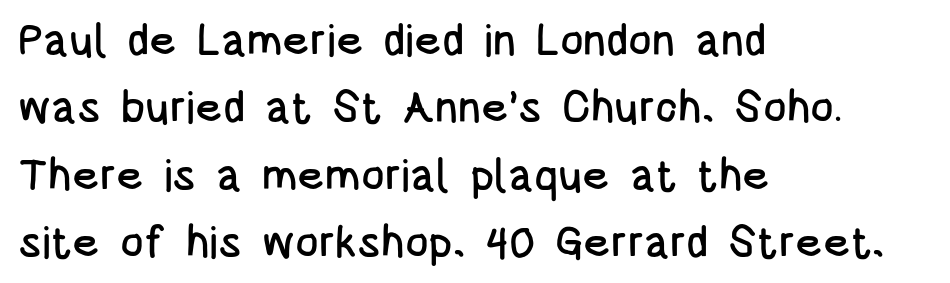
The image shows 44 px condensed sans-serif type, upright; set left-aligned, normal line spacing (1.53x), normal letter spacing, not underlined; low stroke contrast and a large x-height.
